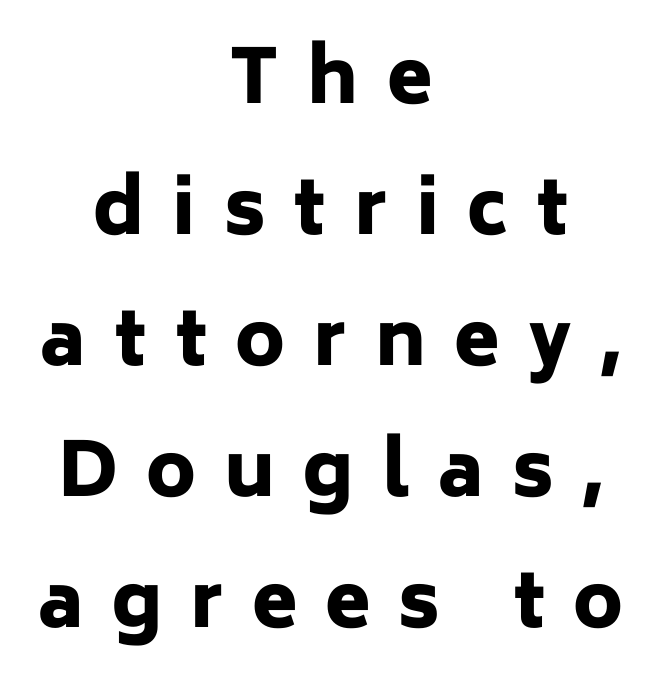
Q: Is the text bold? A: Yes.
Q: Is the text italic (slanted)? A: No, it is upright.
Q: Is the typeface a serif or a sans-serif typeface? A: Sans-serif.
Q: Is the text underlined? A: No.
Q: How is the paragraph aligned? A: Centered.
Q: Is the spacing between letters normal or unusually wide? A: Unusually wide.
Q: Width (condensed, normal, or wide)? A: Normal.
Q: Stroke contrast? A: Low.
Q: x-height? A: Medium.
Q: Monospaced? A: No.
